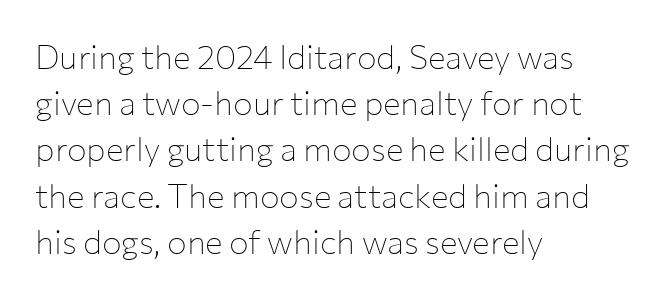
Q: Is the text bold? A: No.
Q: Is the text italic (slanted)? A: No, it is upright.
Q: Is the typeface a serif or a sans-serif typeface? A: Sans-serif.
Q: Is the text underlined? A: No.
Q: How is the paragraph aligned? A: Left-aligned.
Q: Is the spacing between letters normal or unusually wide? A: Normal.
Q: Is the spacing between lines tight, normal or loose? A: Normal.
Q: Width (condensed, normal, or wide)? A: Normal.
Q: Stroke contrast? A: Low.
Q: x-height? A: Medium.
Q: Monospaced? A: No.
